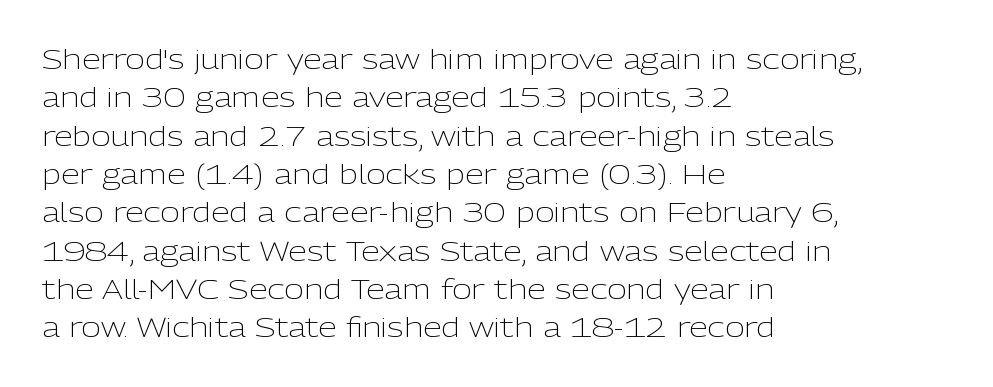
Every row of glyphs begins at an identical x-position on the left. A roman cut, with each character standing at attention. Does the leading feel generous? No, just average. The tracking reads as untouched default to a designer's eye.
